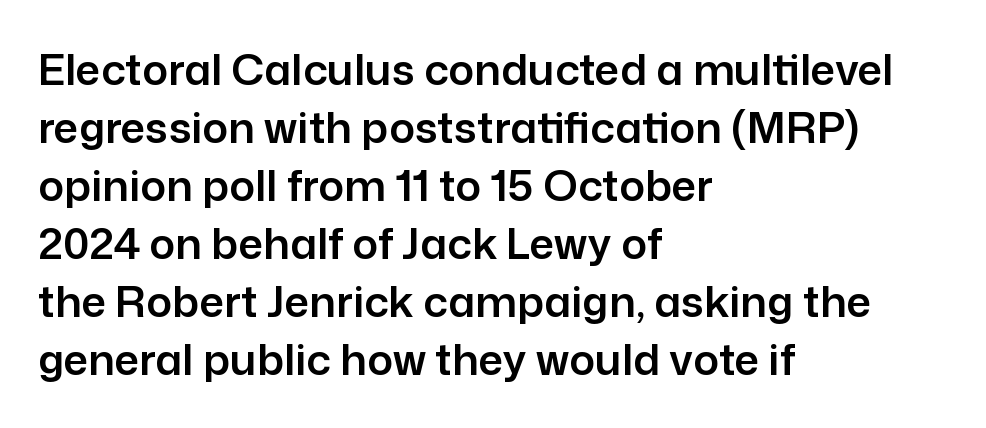
{"serif": "no", "italic": "no", "width": "normal", "stroke_contrast": "low", "x_height": "medium", "monospaced": "no", "underline": "no", "align": "left", "line_spacing": "normal", "line_spacing_ratio": 1.35, "letter_spacing": "normal", "letter_spacing_em": 0.0, "glyph_px": 43}
